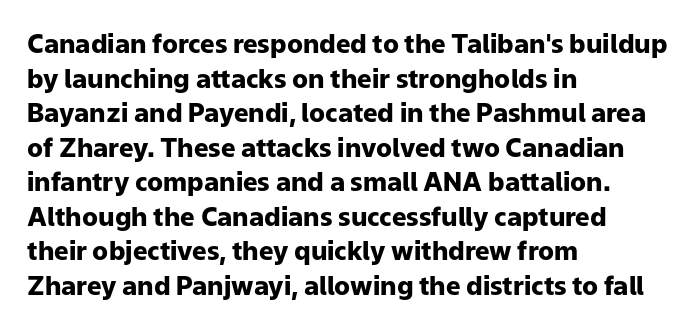
Q: Is the text bold? A: Yes.
Q: Is the text italic (slanted)? A: No, it is upright.
Q: Is the text underlined? A: No.
Q: How is the paragraph aligned? A: Left-aligned.
Q: Is the spacing between letters normal or unusually wide? A: Normal.
Q: Is the spacing between lines tight, normal or loose? A: Normal.
